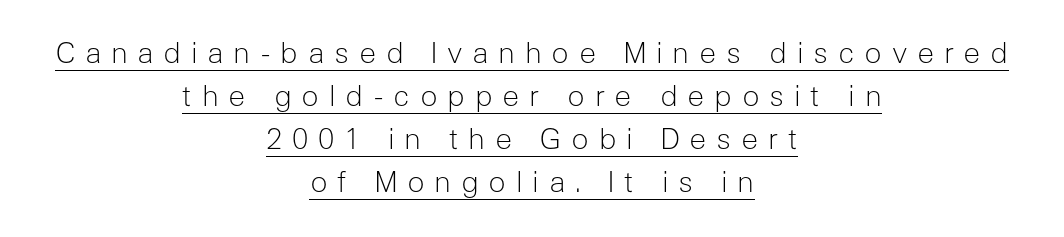
{"serif": "no", "italic": "no", "bold": "no", "weight": "light", "width": "normal", "stroke_contrast": "low", "x_height": "medium", "monospaced": "no", "underline": "yes", "align": "center", "line_spacing": "normal", "line_spacing_ratio": 1.48, "letter_spacing": "wide", "letter_spacing_em": 0.33, "glyph_px": 29}
